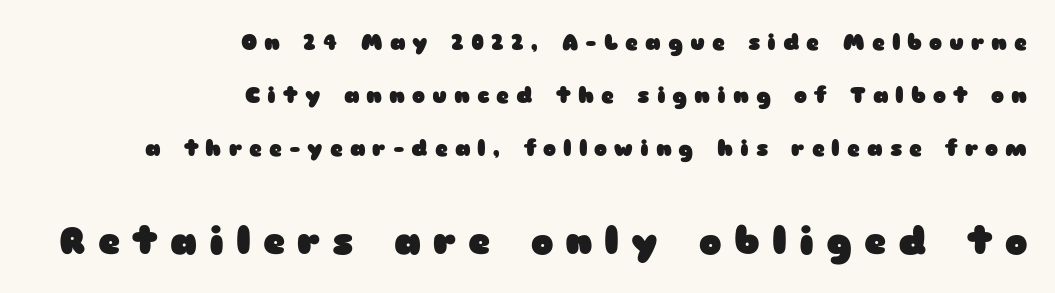
The image shows 38 px heavy, wide sans-serif type, upright; set right-aligned, loose line spacing (2.4x), unusually wide letter spacing (+0.32 em), not underlined; the second (bottom) block is 1.73x larger; low stroke contrast and a medium x-height.
